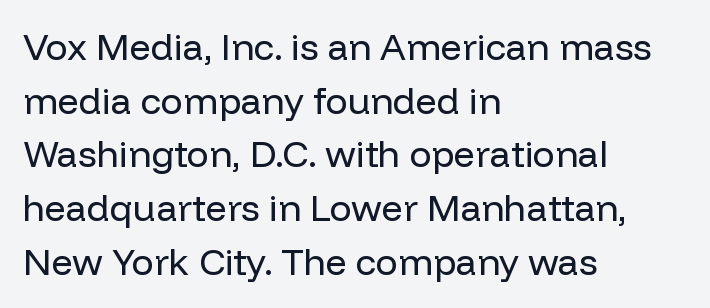
The image shows 37 px regular-weight sans-serif type, upright; set left-aligned, normal line spacing (1.45x), normal letter spacing, not underlined; low stroke contrast and a medium x-height.
